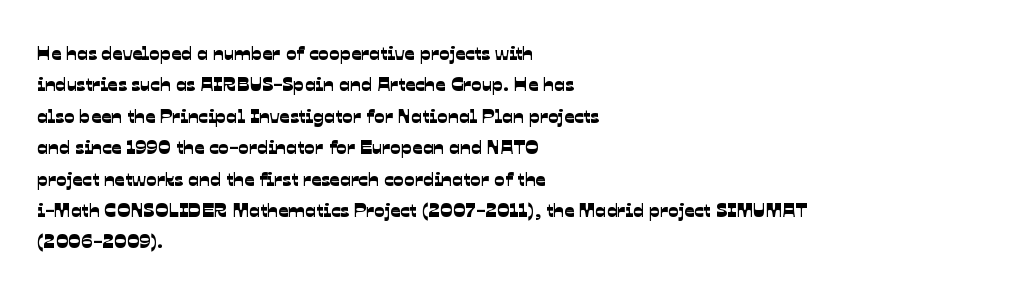
{"underline": "no", "align": "left", "line_spacing": "normal", "line_spacing_ratio": 1.57, "letter_spacing": "normal", "letter_spacing_em": 0.0, "glyph_px": 20}
